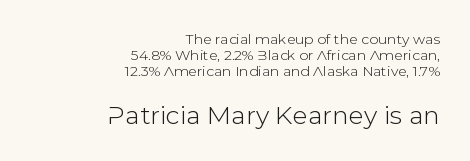
{"italic": "no", "underline": "no", "align": "right", "line_spacing_ratio": 1.16, "letter_spacing": "normal", "letter_spacing_em": 0.0, "larger_block": "second", "size_ratio": 1.79, "glyph_px": 25}
